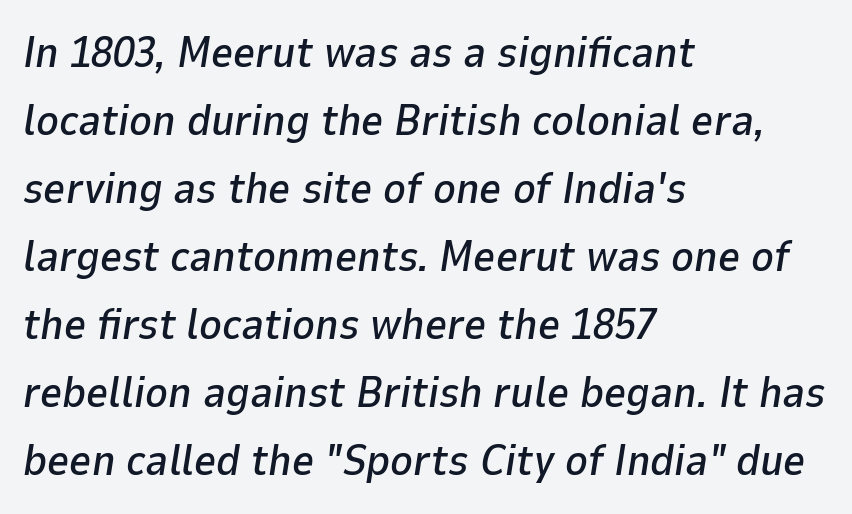
Q: Is the text italic (slanted)? A: Yes, it leans right by about 9 degrees.
Q: Is the text underlined? A: No.
Q: How is the paragraph aligned? A: Left-aligned.
Q: Is the spacing between letters normal or unusually wide? A: Normal.
Q: Is the spacing between lines tight, normal or loose? A: Normal.
Q: Width (condensed, normal, or wide)? A: Normal.
Q: Stroke contrast? A: Low.
Q: x-height? A: Medium.
Q: Monospaced? A: No.
